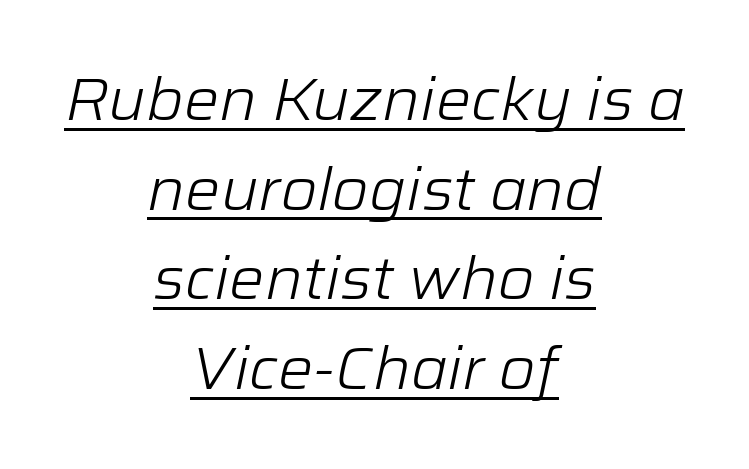
The image shows 59 px light type, italic (leaning right); set centered, normal line spacing (1.52x), normal letter spacing, underlined; low stroke contrast and a medium x-height.
